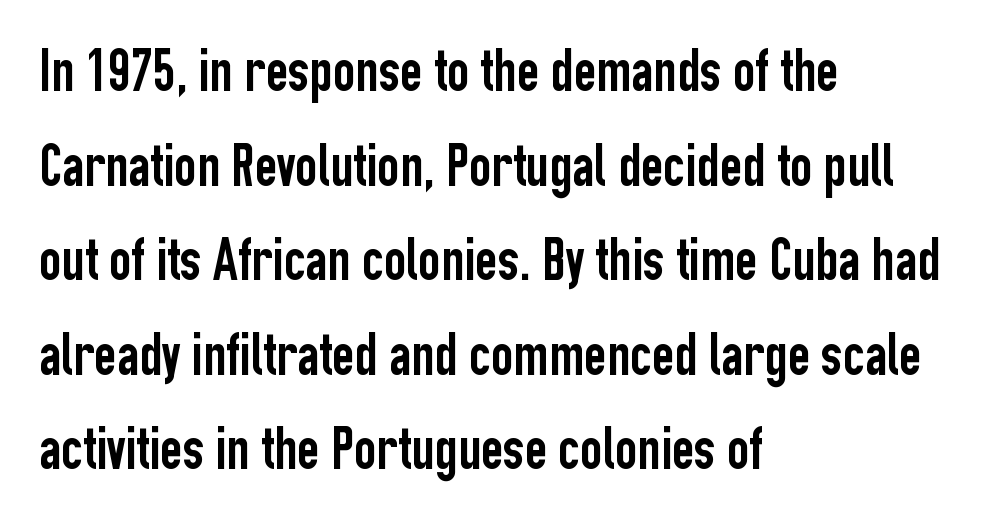
The image shows 61 px condensed sans-serif type, upright; set left-aligned, normal line spacing (1.55x), normal letter spacing, not underlined; low stroke contrast and a medium x-height.
